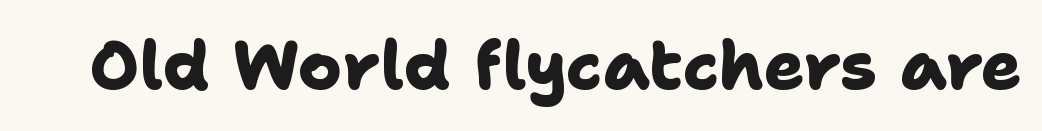
Q: Is the text bold? A: Yes.
Q: Is the typeface a serif or a sans-serif typeface? A: Sans-serif.
Q: Is the text underlined? A: No.
Q: Is the spacing between letters normal or unusually wide? A: Normal.
Q: Width (condensed, normal, or wide)? A: Normal.
Q: Stroke contrast? A: Low.
Q: x-height? A: Medium.
Q: Monospaced? A: No.
